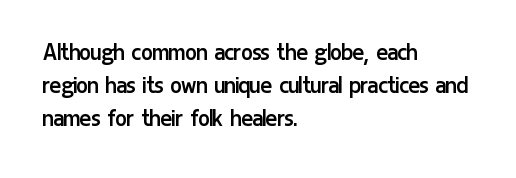
The image shows 27 px text type, upright; set left-aligned, line spacing 1.22x, normal letter spacing, not underlined.
